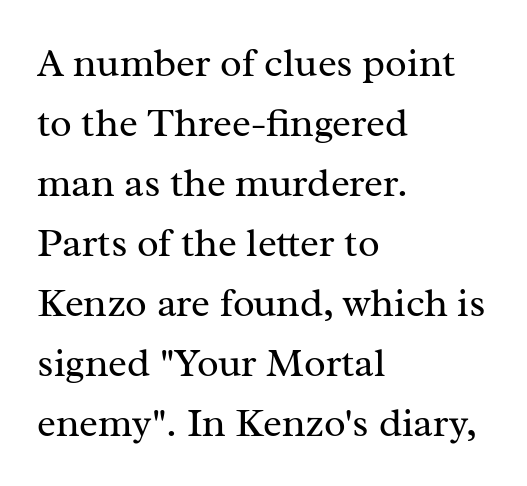
Rendered with straight, roman letterforms. Counters stay open thanks to moderate or lighter strokes. Observe the ordinary spacing: letters are neighbours, not strangers. Every row of glyphs begins at an identical x-position on the left. Words float on clear page, feet unadorned.
